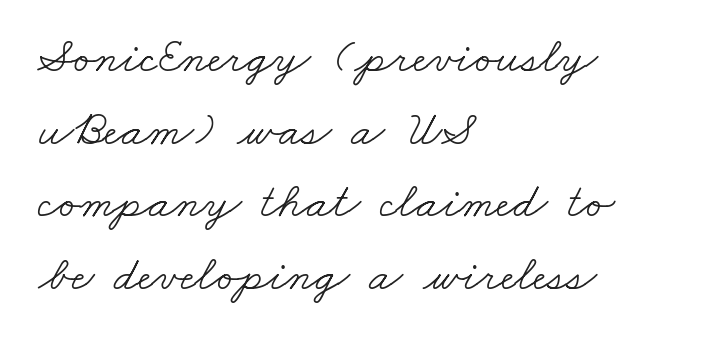
The image shows 49 px light, wide serif type; set left-aligned, normal line spacing (1.48x), normal letter spacing, not underlined; low stroke contrast and a small x-height.
